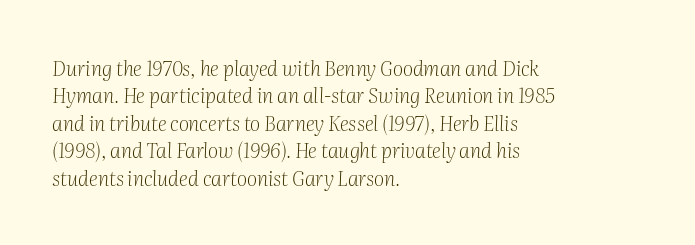
Teacher's note: observe the even left margin — that is flush-left alignment. Quick note: interline space is typical. The face used here has a pronounced slope to its letters. Heaviness? Minimal to ordinary, like unemphasized prose. The words here are not underlined.
